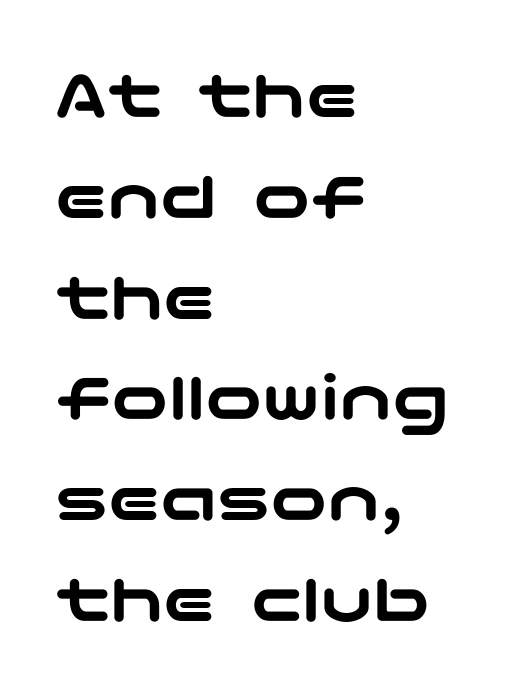
The image shows 71 px wide sans-serif type, upright; set left-aligned, normal line spacing (1.42x), normal letter spacing, not underlined; low stroke contrast and a medium x-height.
